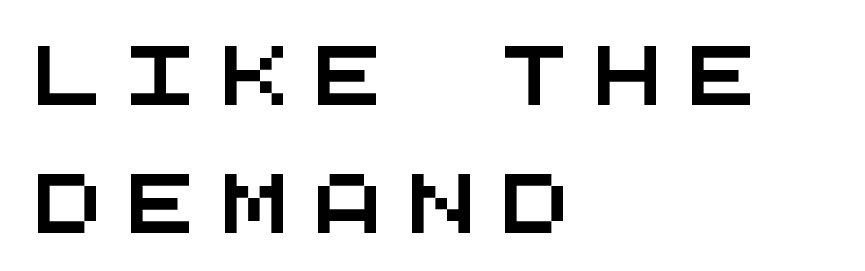
The image shows 58 px wide sans-serif type, monospaced; set left-aligned, loose line spacing (2.2x), unusually wide letter spacing (+0.41 em), not underlined; medium stroke contrast and a large x-height.
